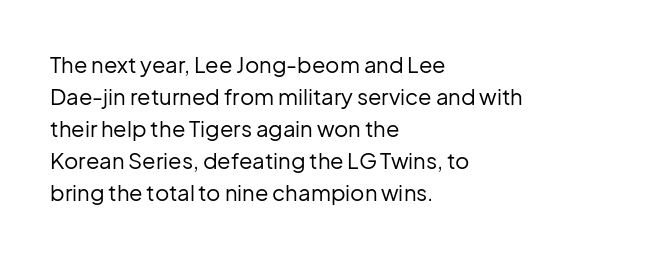
Q: Is the text bold? A: No.
Q: Is the text italic (slanted)? A: No, it is upright.
Q: Is the text underlined? A: No.
Q: How is the paragraph aligned? A: Left-aligned.
Q: Is the spacing between letters normal or unusually wide? A: Normal.
Q: Is the spacing between lines tight, normal or loose? A: Normal.
